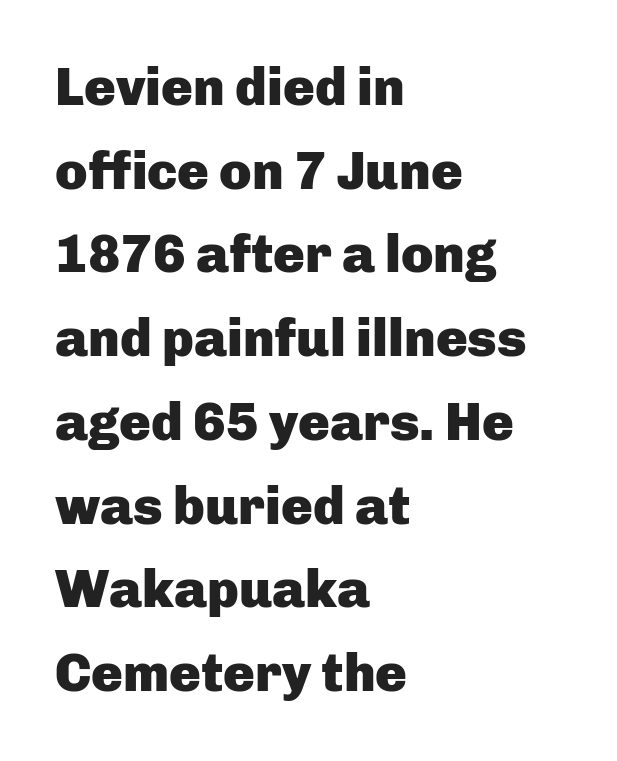
A typesetter would mark this as roman, not italic. Caption: multi-line text, flush left, ragged right. Quick note: underline off. This sample keeps an unexceptional amount of space between lines. The letters advance in unequal steps, a hallmark of proportional type.
